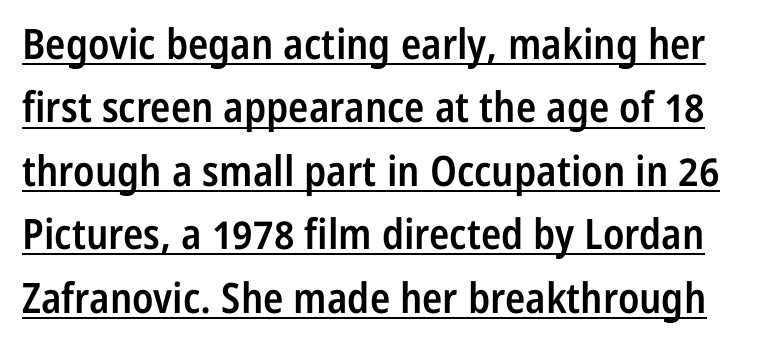
The image shows 42 px semibold, condensed sans-serif type, upright; set normal line spacing (1.51x), normal letter spacing, underlined; low stroke contrast and a medium x-height.
